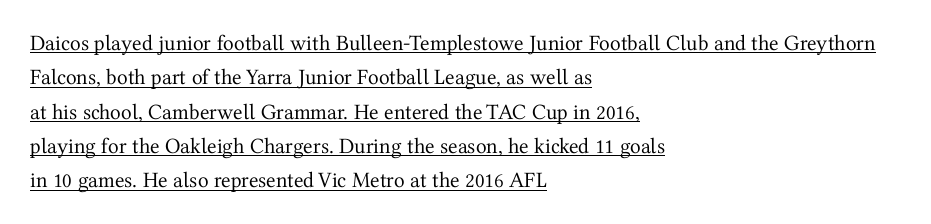
{"italic": "no", "bold": "no", "underline": "yes", "align": "left", "line_spacing": "normal", "line_spacing_ratio": 1.56, "letter_spacing": "normal", "letter_spacing_em": 0.0, "glyph_px": 22}
